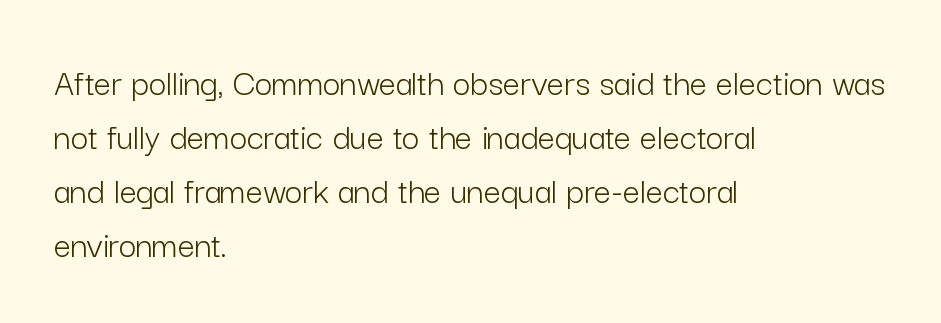
The image shows 38 px light sans-serif type, upright; set left-aligned, normal line spacing (1.42x), normal letter spacing, not underlined; low stroke contrast and a medium x-height.
